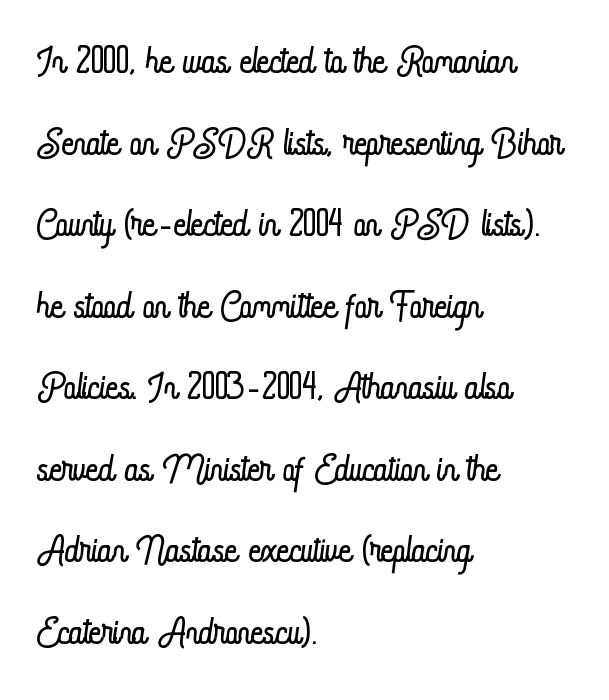
{"bold": "no", "weight": "light", "width": "condensed", "stroke_contrast": "low", "x_height": "small", "monospaced": "no", "underline": "no", "align": "left", "line_spacing": "normal", "line_spacing_ratio": 1.51, "letter_spacing": "normal", "letter_spacing_em": 0.0, "glyph_px": 54}
